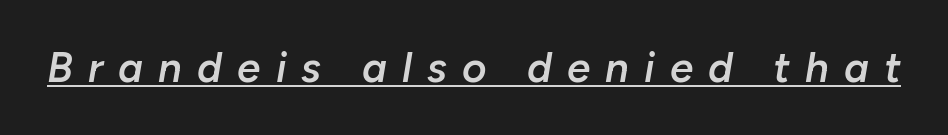
Q: Is the text bold? A: Semi-bold.
Q: Is the text italic (slanted)? A: Yes, it leans right by about 10 degrees.
Q: Is the text underlined? A: Yes.
Q: Is the spacing between letters normal or unusually wide? A: Unusually wide.
Q: Width (condensed, normal, or wide)? A: Normal.
Q: Stroke contrast? A: Low.
Q: x-height? A: Medium.
Q: Monospaced? A: No.
